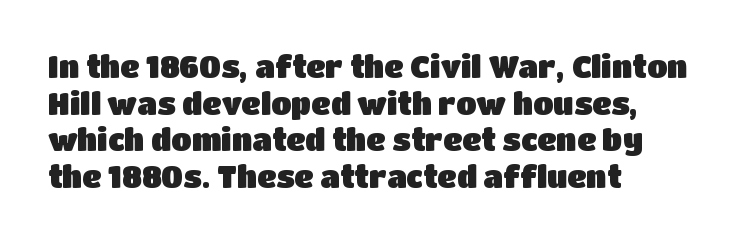
Q: Is the text italic (slanted)? A: No, it is upright.
Q: Is the typeface a serif or a sans-serif typeface? A: Sans-serif.
Q: Is the text underlined? A: No.
Q: How is the paragraph aligned? A: Left-aligned.
Q: Is the spacing between letters normal or unusually wide? A: Normal.
Q: Width (condensed, normal, or wide)? A: Normal.
Q: Stroke contrast? A: Low.
Q: x-height? A: Large.
Q: Monospaced? A: No.
